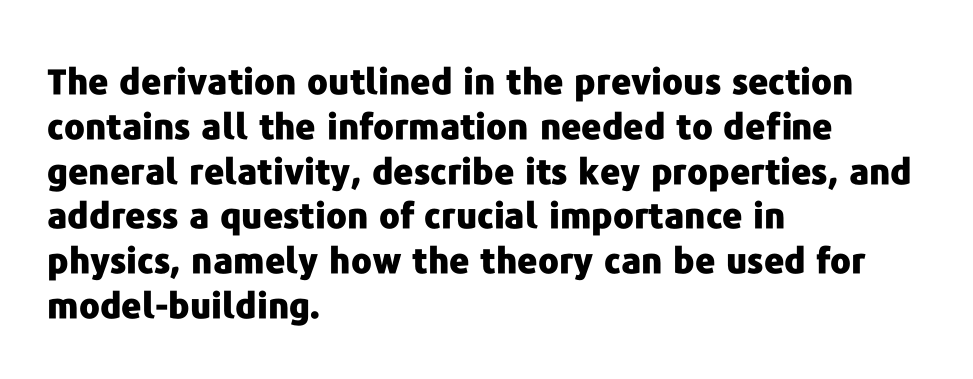
Vertical strokes here are truly vertical. The strip under each line holds only bare page. Students, note that the glyphs here touch the page at normal intervals. The passage shown is emphatically bold. Here the designer chose a conventional face with non-uniform glyph widths. Caption: multi-line text, flush left, ragged right.
